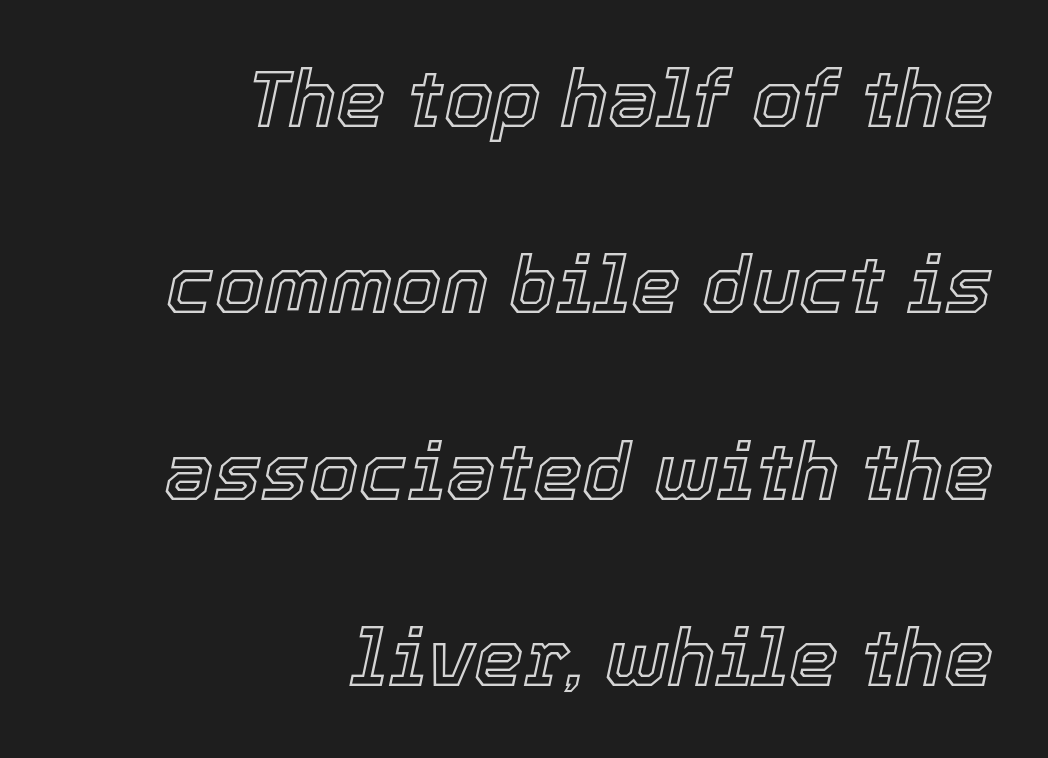
Q: Is the text italic (slanted)? A: Yes, it leans right by about 12 degrees.
Q: Is the text underlined? A: No.
Q: How is the paragraph aligned? A: Right-aligned.
Q: Is the spacing between letters normal or unusually wide? A: Normal.
Q: Is the spacing between lines tight, normal or loose? A: Loose.
Q: Width (condensed, normal, or wide)? A: Normal.
Q: x-height? A: Medium.
Q: Monospaced? A: No.
